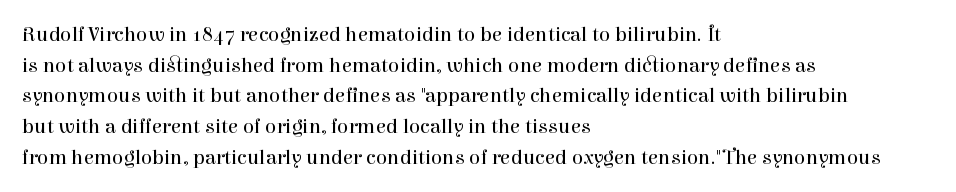
The image shows 21 px text type, upright; set left-aligned, normal line spacing (1.46x), normal letter spacing, not underlined.
